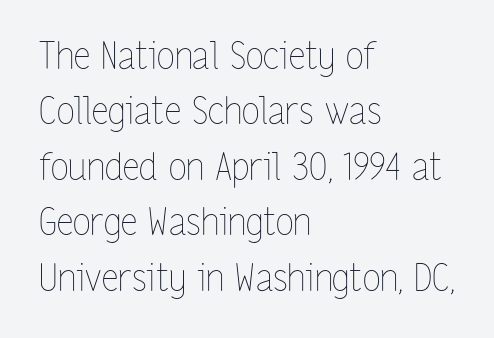
Tall strokes in this sample are plumb rather than angled. The letters advance in unequal steps, a hallmark of proportional type. Each stroke keeps to a modest, everyday thickness or less. Nobody drew a line under any word here. Alignment: flush left. Each new line begins a customary step beneath the previous one.
